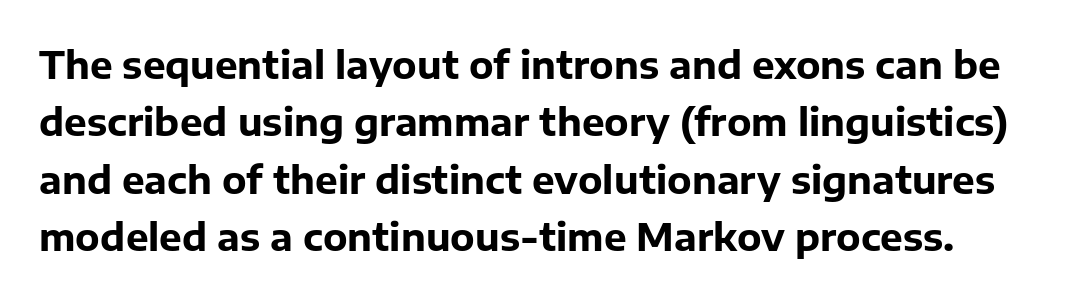
{"serif": "no", "italic": "no", "bold": "yes", "weight": "bold", "width": "normal", "stroke_contrast": "low", "x_height": "medium", "monospaced": "no", "underline": "no", "line_spacing": "normal", "line_spacing_ratio": 1.51, "letter_spacing": "normal", "letter_spacing_em": 0.0, "glyph_px": 38}
